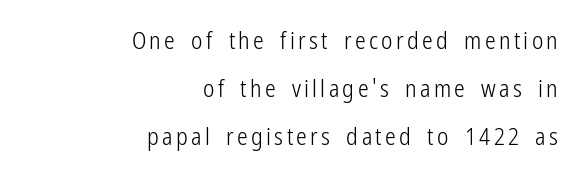
Think standard paragraph weight, or any step lighter than that. Characters remain perfectly vertical along every line. Letters rest on an invisible, unmarked baseline. Summary of vertical rhythm: relaxed, with wide interline spacing. The lines in this sample share a right terminus and differ only in where they begin.
